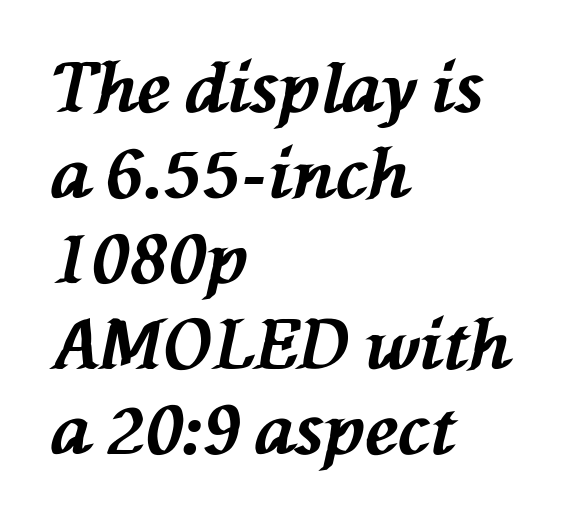
Q: Is the text bold? A: Yes.
Q: Is the text italic (slanted)? A: Yes, it leans left by about 76 degrees.
Q: Is the text underlined? A: No.
Q: How is the paragraph aligned? A: Left-aligned.
Q: Is the spacing between letters normal or unusually wide? A: Normal.
Q: Width (condensed, normal, or wide)? A: Normal.
Q: Stroke contrast? A: Medium.
Q: x-height? A: Medium.
Q: Monospaced? A: No.
